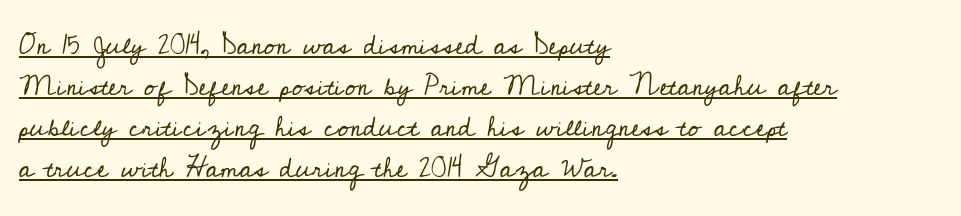
{"serif": "yes", "bold": "no", "weight": "regular", "width": "normal", "stroke_contrast": "low", "x_height": "small", "monospaced": "no", "underline": "yes", "align": "left", "line_spacing": "normal", "line_spacing_ratio": 1.47, "letter_spacing": "normal", "letter_spacing_em": 0.0, "glyph_px": 28}
